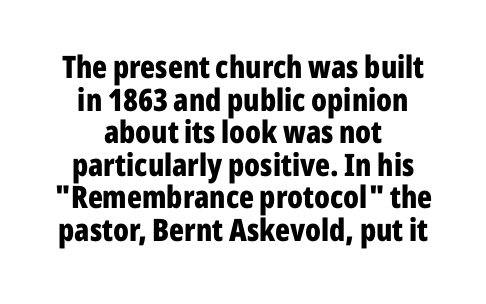
The typesetter chose a symmetrical, centered arrangement here. In terms of weight, the rendering is a true, heavy bold. Words appear dense and cohesive because spacing is normal. The face used here is proportionally spaced, like ordinary book or web type. Vertical strokes here are truly vertical. Vertical spacing — tight.
